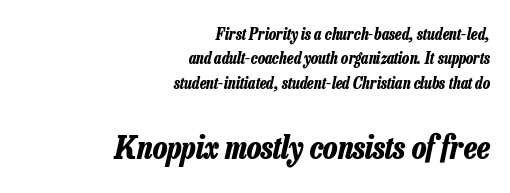
{"italic": "yes", "lean": "right", "slant_degrees": 13, "bold": "yes", "weight": "bold", "width": "condensed", "stroke_contrast": "low", "x_height": "medium", "monospaced": "no", "underline": "no", "align": "right", "line_spacing": "normal", "line_spacing_ratio": 1.52, "letter_spacing": "normal", "letter_spacing_em": 0.0, "larger_block": "second", "size_ratio": 2.0, "glyph_px": 32}
